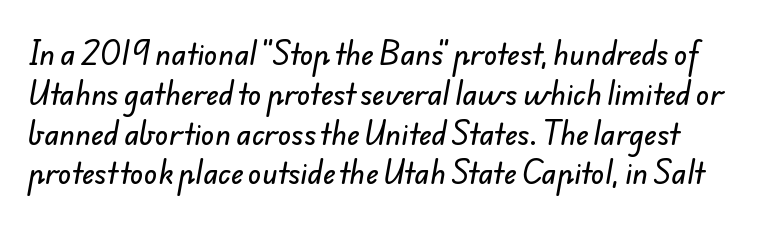
There is no visible air inserted between adjacent glyphs. These lines are composed in type without serifs. Plain, unruled lines of type. The leading is moderate, giving the passage an even texture. The passage shown is typed in a proportional face where columns would drift.
